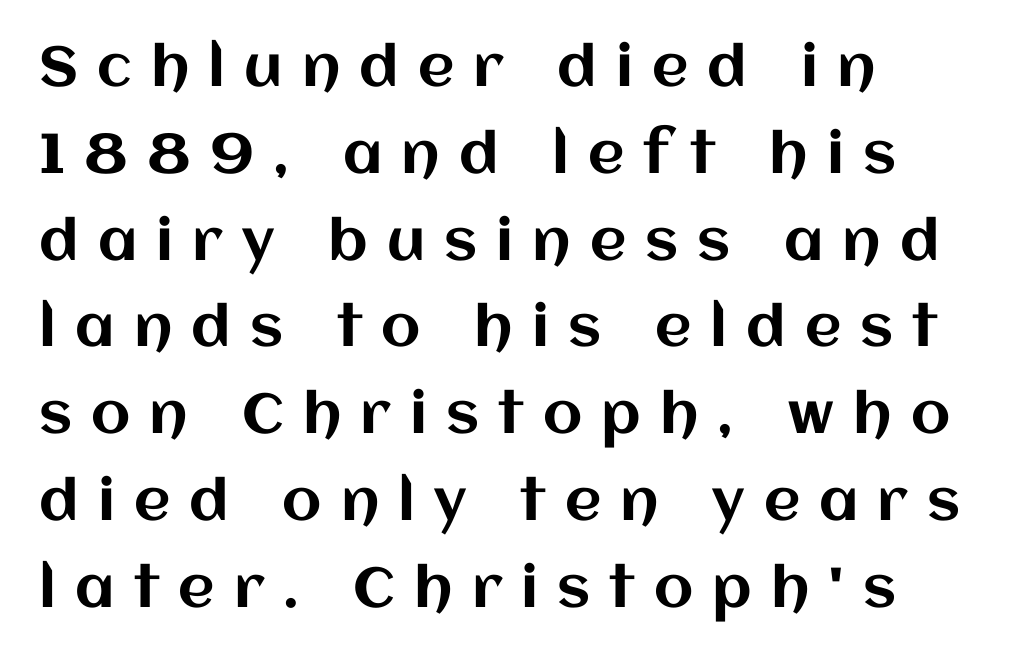
The image shows 56 px text type, upright; set left-aligned, normal line spacing (1.55x), unusually wide letter spacing (+0.34 em), not underlined; medium stroke contrast and a large x-height.
